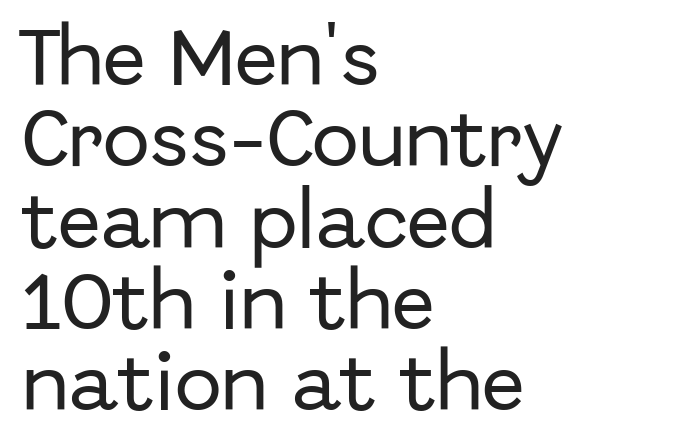
Q: Is the text italic (slanted)? A: No, it is upright.
Q: Is the typeface a serif or a sans-serif typeface? A: Sans-serif.
Q: Is the text underlined? A: No.
Q: How is the paragraph aligned? A: Left-aligned.
Q: Is the spacing between letters normal or unusually wide? A: Normal.
Q: Is the spacing between lines tight, normal or loose? A: Normal.
Q: Width (condensed, normal, or wide)? A: Normal.
Q: Stroke contrast? A: Low.
Q: x-height? A: Medium.
Q: Monospaced? A: No.
